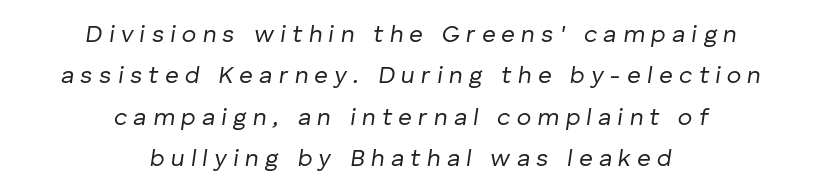
{"italic": "yes", "lean": "right", "slant_degrees": 8, "bold": "no", "underline": "no", "align": "center", "line_spacing_ratio": 1.72, "letter_spacing": "wide", "letter_spacing_em": 0.26, "glyph_px": 24}
